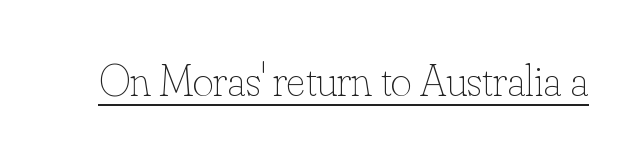
Q: Is the text bold? A: No.
Q: Is the text italic (slanted)? A: No, it is upright.
Q: Is the text underlined? A: Yes.
Q: Is the spacing between letters normal or unusually wide? A: Normal.
Q: Width (condensed, normal, or wide)? A: Normal.
Q: Stroke contrast? A: Low.
Q: x-height? A: Small.
Q: Monospaced? A: No.
